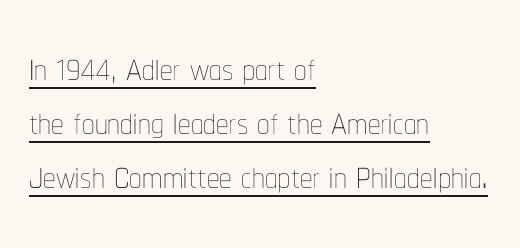
The image shows 50 px thin, condensed type, upright; set left-aligned, tight line spacing (1.08x), normal letter spacing, underlined; low stroke contrast and a medium x-height.
